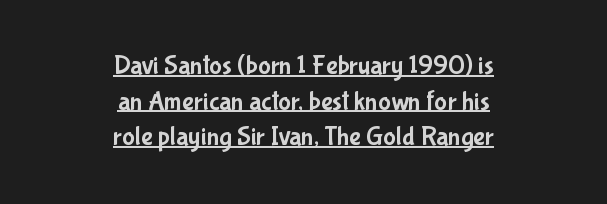
The image shows 27 px text type, upright; set centered, normal line spacing (1.32x), normal letter spacing, underlined.
